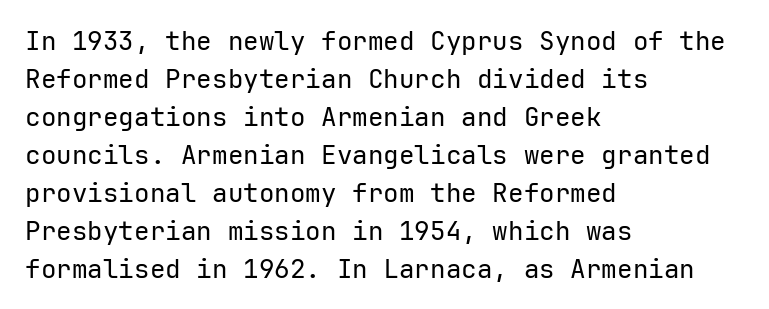
The image shows 26 px text type, upright; set left-aligned, normal line spacing (1.46x), normal letter spacing, not underlined.
